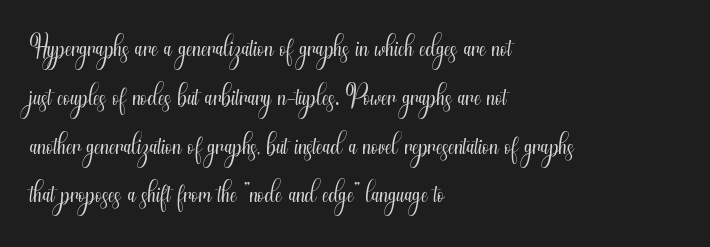
Q: Is the text bold? A: No.
Q: Is the text italic (slanted)? A: Yes.
Q: Is the typeface a serif or a sans-serif typeface? A: Sans-serif.
Q: Is the text underlined? A: No.
Q: How is the paragraph aligned? A: Left-aligned.
Q: Is the spacing between letters normal or unusually wide? A: Normal.
Q: Width (condensed, normal, or wide)? A: Condensed.
Q: Stroke contrast? A: Medium.
Q: x-height? A: Small.
Q: Monospaced? A: No.
